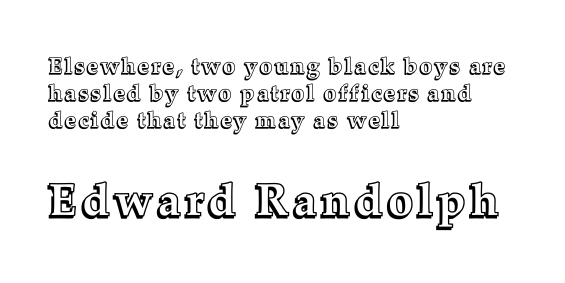
The image shows 45 px text type, upright; set left-aligned, line spacing 1.22x, not underlined; the second (bottom) block is 2.05x larger; a medium x-height.
